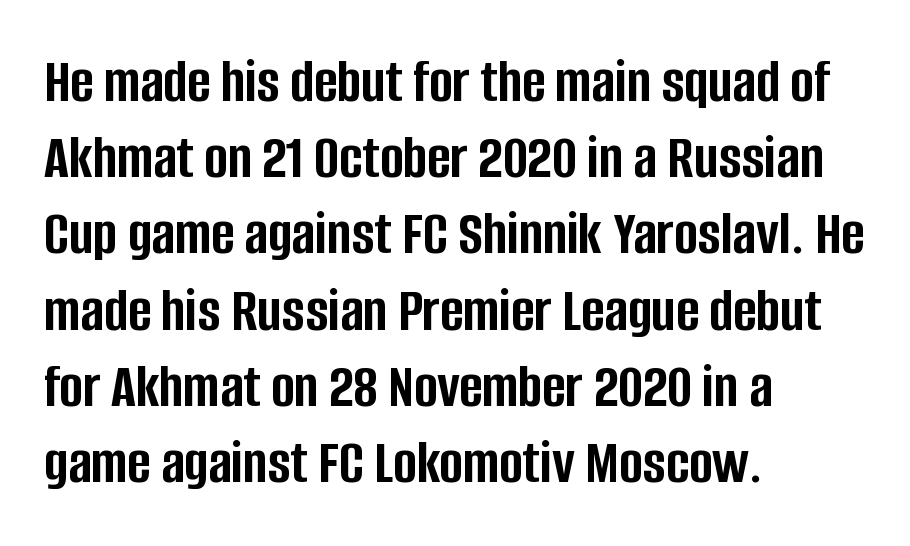
{"serif": "no", "italic": "no", "bold": "yes", "weight": "semibold", "width": "condensed", "stroke_contrast": "low", "x_height": "large", "monospaced": "no", "underline": "no", "align": "left", "line_spacing_ratio": 1.21, "letter_spacing": "normal", "letter_spacing_em": 0.0, "glyph_px": 63}
